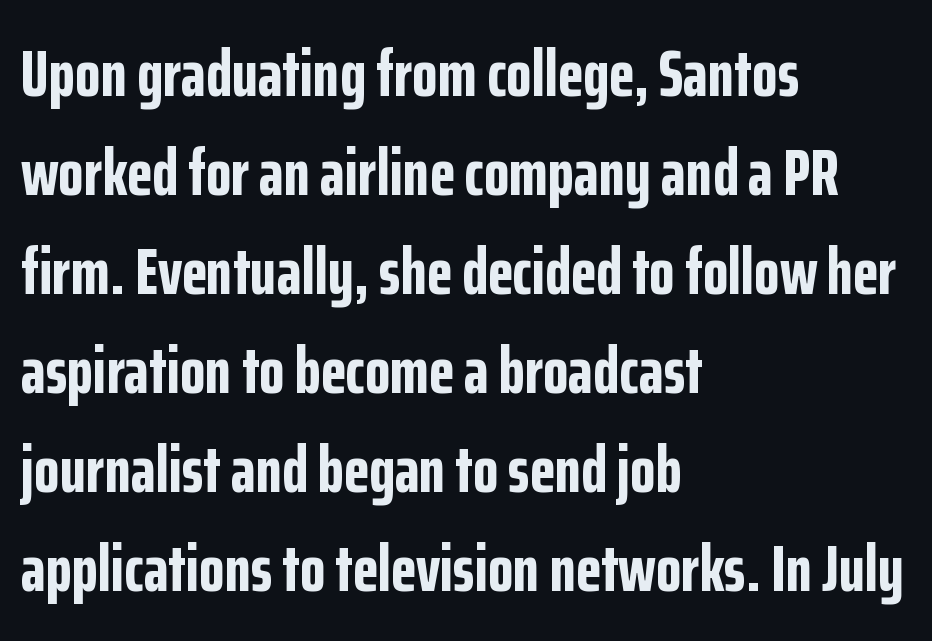
The image shows 66 px bold, condensed sans-serif type, upright; set left-aligned, normal line spacing (1.5x), normal letter spacing, not underlined; low stroke contrast and a medium x-height.
